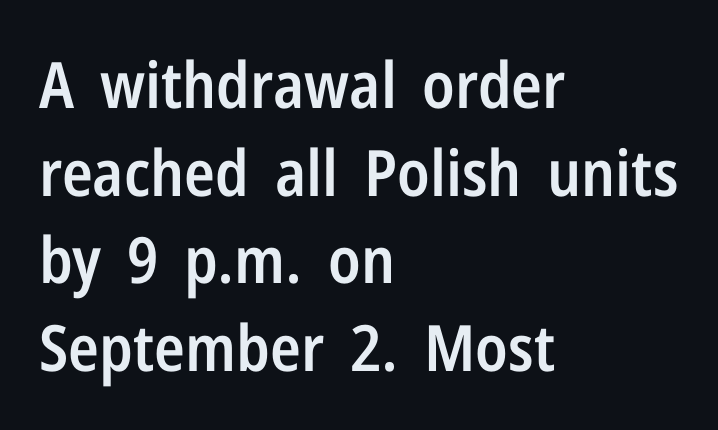
Looks like regular typesetting: each glyph gets only the width it needs. Weight: semibold (demi). Leading: standard. Letter spacing: default. The words here are not underlined.
